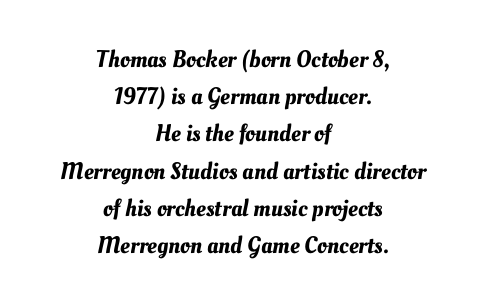
The image shows 24 px text type; set centered, normal line spacing (1.55x), normal letter spacing, not underlined.
